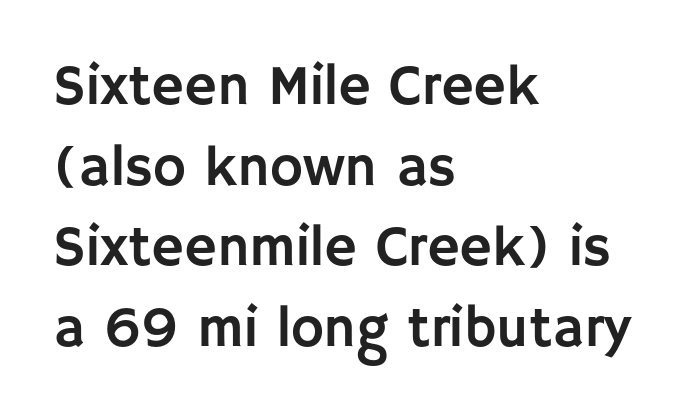
Q: Is the text italic (slanted)? A: No, it is upright.
Q: Is the typeface a serif or a sans-serif typeface? A: Sans-serif.
Q: Is the text underlined? A: No.
Q: How is the paragraph aligned? A: Left-aligned.
Q: Is the spacing between letters normal or unusually wide? A: Normal.
Q: Is the spacing between lines tight, normal or loose? A: Normal.
Q: Width (condensed, normal, or wide)? A: Normal.
Q: Stroke contrast? A: Low.
Q: x-height? A: Large.
Q: Monospaced? A: No.
